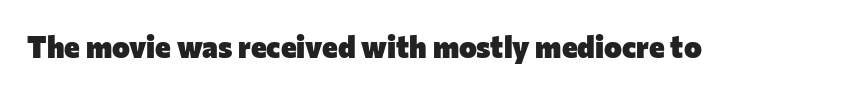
{"serif": "no", "italic": "no", "bold": "yes", "weight": "heavy", "width": "normal", "stroke_contrast": "low", "x_height": "medium", "monospaced": "no", "underline": "no", "letter_spacing": "normal", "letter_spacing_em": 0.0, "glyph_px": 30}
